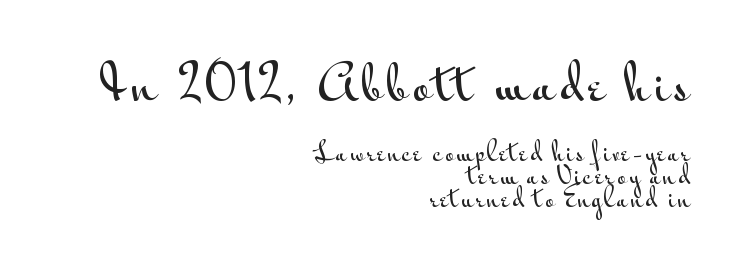
{"serif": "no", "width": "wide", "stroke_contrast": "medium", "x_height": "small", "monospaced": "no", "underline": "no", "align": "right", "line_spacing": "tight", "line_spacing_ratio": 0.96, "larger_block": "first", "size_ratio": 2.04, "glyph_px": 49}
